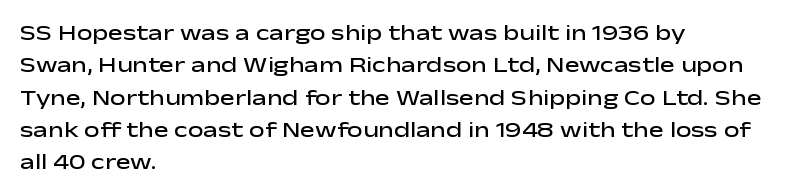
One glance says typical: line gaps are just what's usual. Type without underlining. The passage is arranged the way most books set body copy — flush left. The passage shown has conventional tracking throughout.
